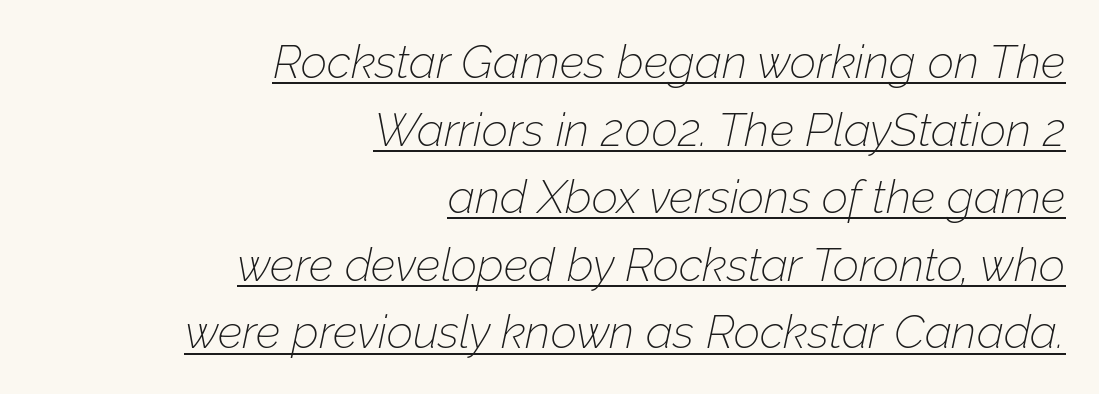
{"italic": "yes", "lean": "right", "slant_degrees": 12, "bold": "no", "weight": "thin", "width": "normal", "stroke_contrast": "low", "x_height": "medium", "monospaced": "no", "underline": "yes", "align": "right", "line_spacing": "normal", "line_spacing_ratio": 1.47, "letter_spacing": "normal", "letter_spacing_em": 0.0, "glyph_px": 46}
